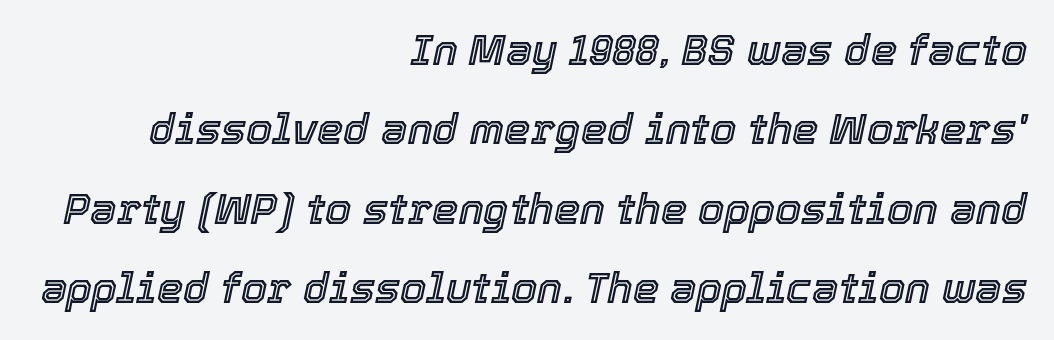
The specimen reads as italic at a glance. Anything drawn beneath the words? Only blank space. Visually the block forms a straight wall on the right and a jagged coastline on the left. A typesetter would call this proportional, since set widths differ per character. How are the letters spaced? Ordinarily, with no added tracking.
